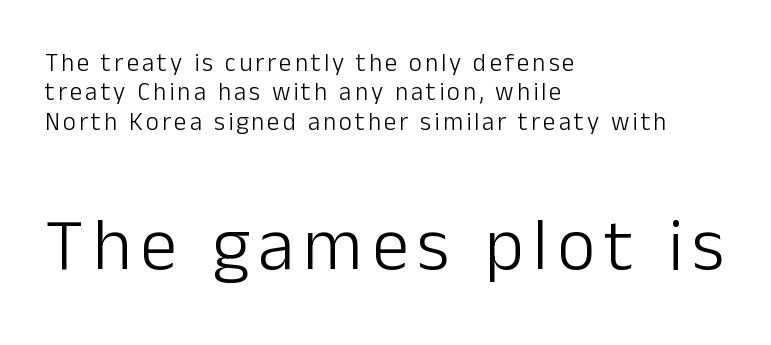
Q: Is the text bold? A: No.
Q: Is the text italic (slanted)? A: No, it is upright.
Q: Is the typeface a serif or a sans-serif typeface? A: Sans-serif.
Q: Is the text underlined? A: No.
Q: How is the paragraph aligned? A: Left-aligned.
Q: Which block of text is set in a larger size, the first (top) or the second (bottom)? A: The second (bottom) one.
Q: Width (condensed, normal, or wide)? A: Normal.
Q: Stroke contrast? A: Low.
Q: x-height? A: Medium.
Q: Monospaced? A: No.
